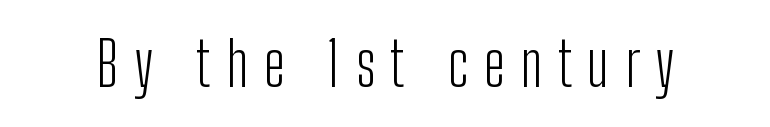
{"serif": "no", "italic": "no", "bold": "no", "weight": "light", "width": "condensed", "stroke_contrast": "low", "x_height": "medium", "monospaced": "no", "underline": "no", "letter_spacing": "wide", "letter_spacing_em": 0.26, "glyph_px": 60}
